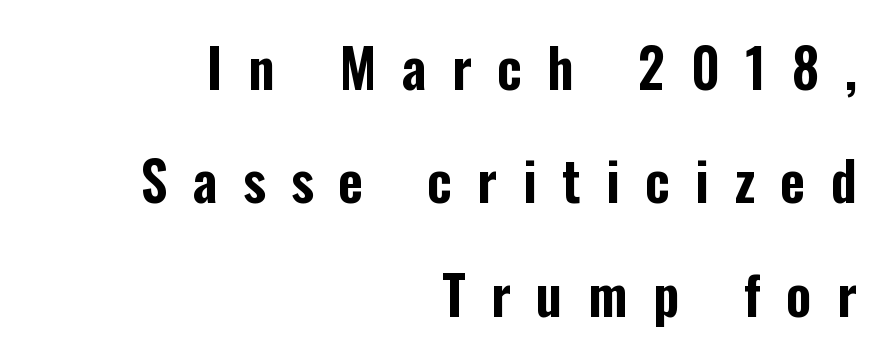
{"serif": "no", "italic": "no", "width": "condensed", "stroke_contrast": "low", "x_height": "medium", "monospaced": "no", "underline": "no", "align": "right", "line_spacing": "loose", "line_spacing_ratio": 2.1, "letter_spacing": "wide", "letter_spacing_em": 0.47, "glyph_px": 54}
